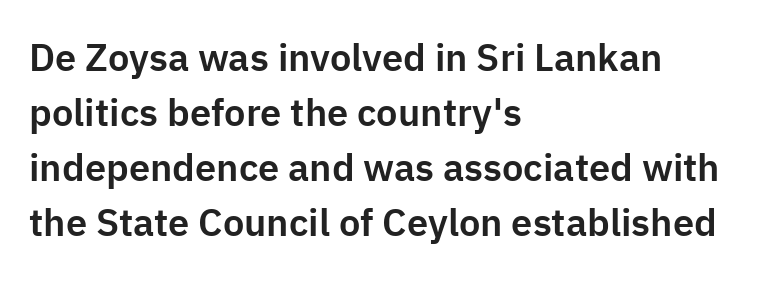
{"serif": "no", "italic": "no", "width": "normal", "stroke_contrast": "low", "x_height": "medium", "monospaced": "no", "underline": "no", "align": "left", "line_spacing": "normal", "line_spacing_ratio": 1.45, "letter_spacing": "normal", "letter_spacing_em": 0.0, "glyph_px": 38}
